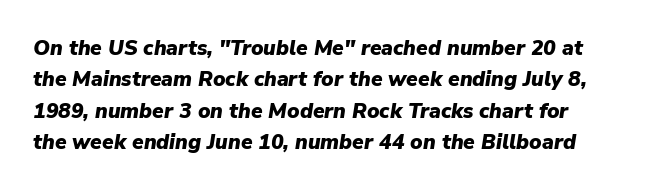
The image shows 21 px bold type, italic (leaning right); set normal line spacing (1.5x), normal letter spacing, not underlined.
